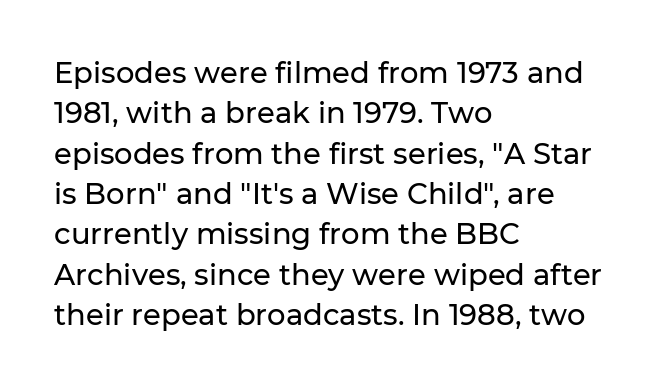
Q: Is the text italic (slanted)? A: No, it is upright.
Q: Is the typeface a serif or a sans-serif typeface? A: Sans-serif.
Q: Is the text underlined? A: No.
Q: How is the paragraph aligned? A: Left-aligned.
Q: Is the spacing between letters normal or unusually wide? A: Normal.
Q: Is the spacing between lines tight, normal or loose? A: Normal.
Q: Width (condensed, normal, or wide)? A: Normal.
Q: Stroke contrast? A: Low.
Q: x-height? A: Medium.
Q: Monospaced? A: No.
